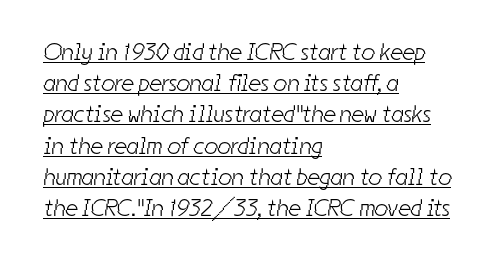
{"bold": "no", "underline": "yes", "align": "left", "line_spacing": "normal", "line_spacing_ratio": 1.3, "letter_spacing": "normal", "letter_spacing_em": 0.0, "glyph_px": 24}
